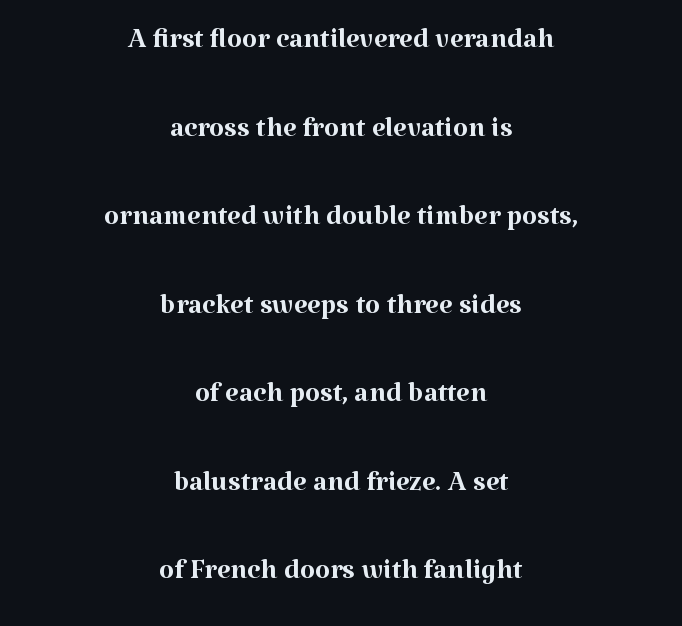
Proportional: the letters do not fall into vertical columns. What kind of face is this? One with serifs. Quick note: not italic, upright. Caption: multi-line text, centered on the measure.
